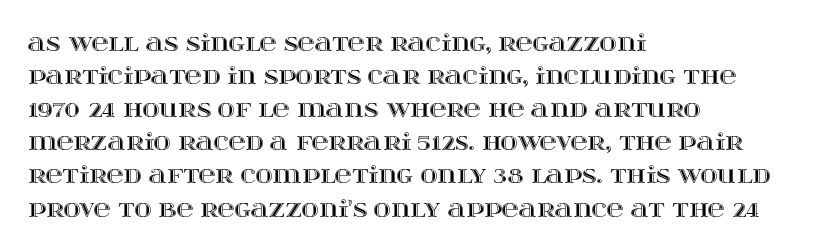
The image shows 23 px text type, upright; set left-aligned, normal line spacing (1.44x), normal letter spacing, not underlined.
